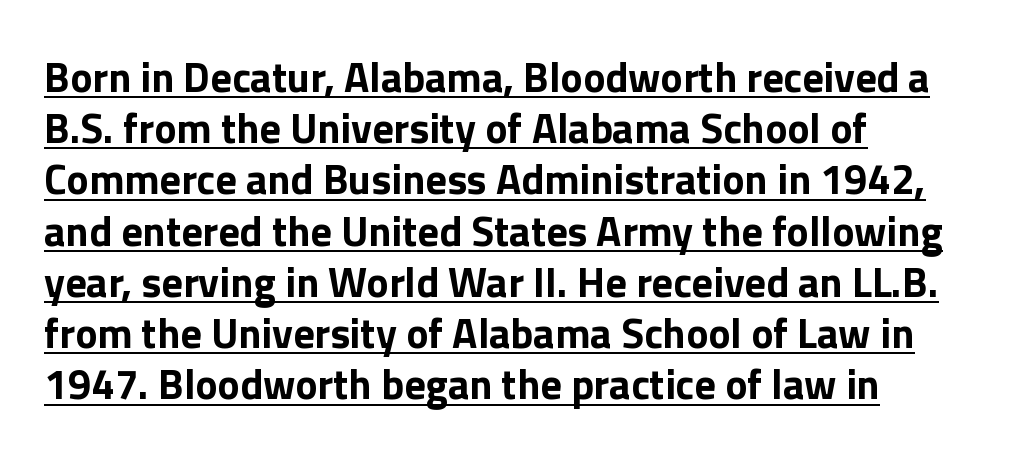
{"serif": "no", "italic": "no", "bold": "yes", "weight": "bold", "width": "normal", "x_height": "medium", "monospaced": "no", "underline": "yes", "align": "left", "line_spacing_ratio": 1.22, "letter_spacing": "normal", "letter_spacing_em": 0.0, "glyph_px": 42}
